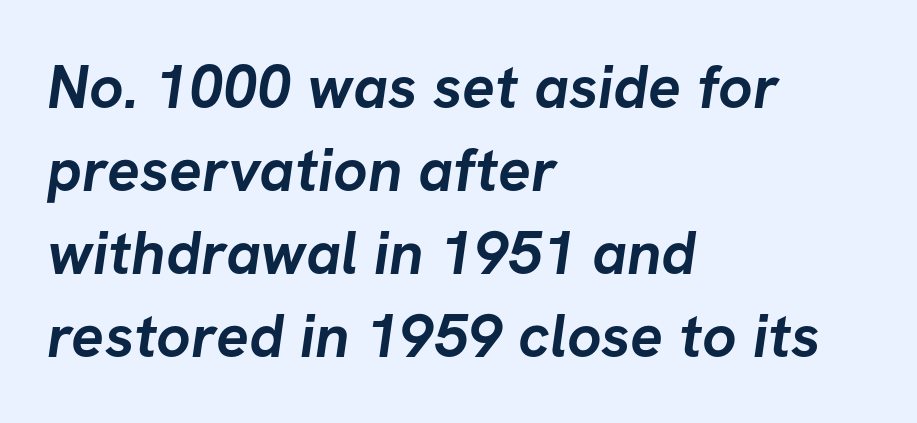
This sample keeps an unexceptional amount of space between lines. Thick stems and heavy bowls — unmistakably bold. Varying glyph widths throughout — classic text-font behaviour. No word sits above an underline.
